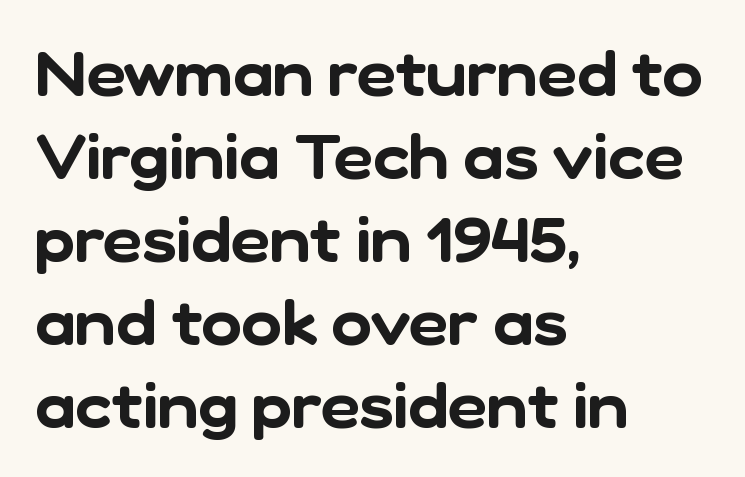
The image shows 61 px sans-serif type; set left-aligned, normal line spacing (1.36x), normal letter spacing, not underlined; low stroke contrast and a medium x-height.
